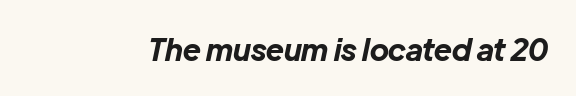
Q: Is the text bold? A: Yes.
Q: Is the text italic (slanted)? A: Yes, it leans right by about 12 degrees.
Q: Is the text underlined? A: No.
Q: Is the spacing between letters normal or unusually wide? A: Normal.
Q: Width (condensed, normal, or wide)? A: Normal.
Q: Stroke contrast? A: Low.
Q: x-height? A: Medium.
Q: Monospaced? A: No.
